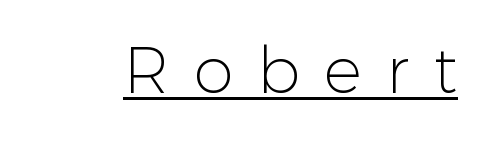
This is the regular roman posture of the typeface. Do the characters align in a grid? No, the font is proportional. The font sits on the lighter half of the weight spectrum, regular included. What decoration does the sample have? An underline. How are the letters spaced? Widely, with obvious added tracking.
